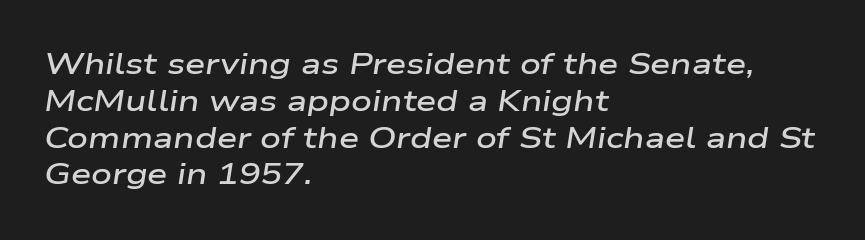
{"italic": "yes", "lean": "right", "slant_degrees": 9, "bold": "semi", "weight": "semibold", "width": "wide", "stroke_contrast": "low", "x_height": "medium", "monospaced": "no", "underline": "no", "align": "left", "line_spacing": "normal", "line_spacing_ratio": 1.27, "letter_spacing": "normal", "letter_spacing_em": 0.0, "glyph_px": 29}
